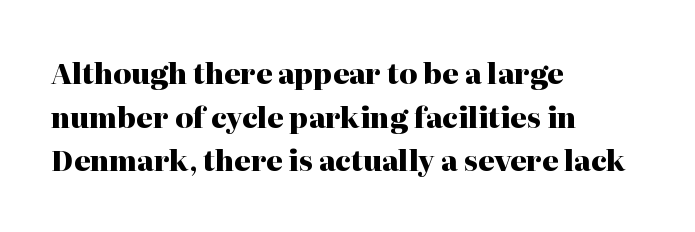
Horizontal alignment here is leftward, the default for most running prose. A typesetter would call this leading conventional body-copy spacing. This is serif lettering, the kind often seen in printed books. The rendering uses natural spacing where letterforms have individual widths. Is the type bold? Yes — the strokes are clearly thick and heavy. You could call the tracking neutral — neither tight nor loose.
